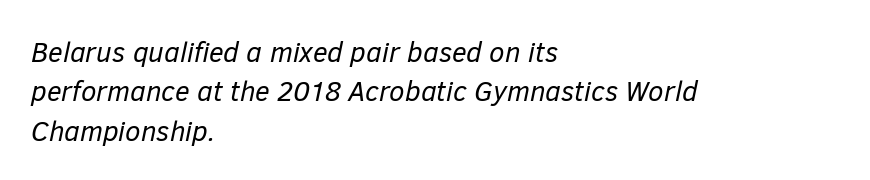
The rendering keeps characters at their native spacing. No extra ink here — the face is not bold. Quick note: interline space is typical. The glyphs are unaccompanied by any horizontal stroke below them.
